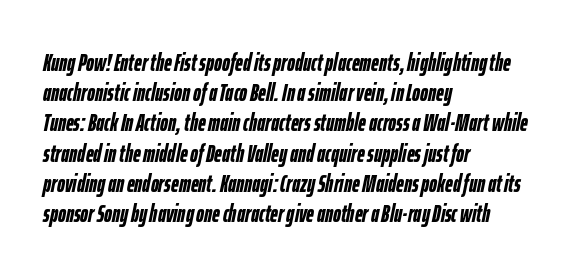
The image shows 24 px bold type, italic (leaning right); set left-aligned, normal line spacing (1.26x), normal letter spacing, not underlined.
